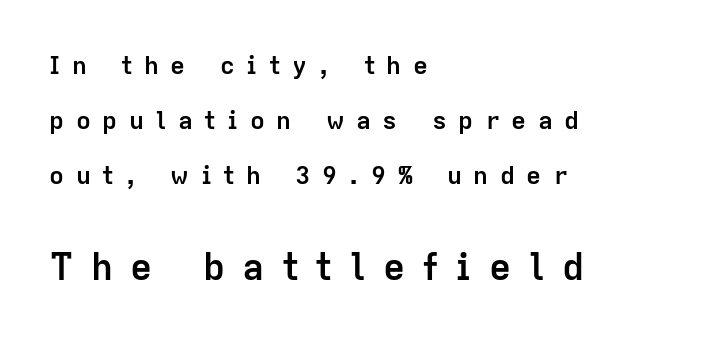
The image shows 37 px semibold sans-serif type, upright; set left-aligned, loose line spacing (2.2x), unusually wide letter spacing (+0.46 em), not underlined; the second (bottom) block is 1.48x larger; low stroke contrast and a medium x-height.
